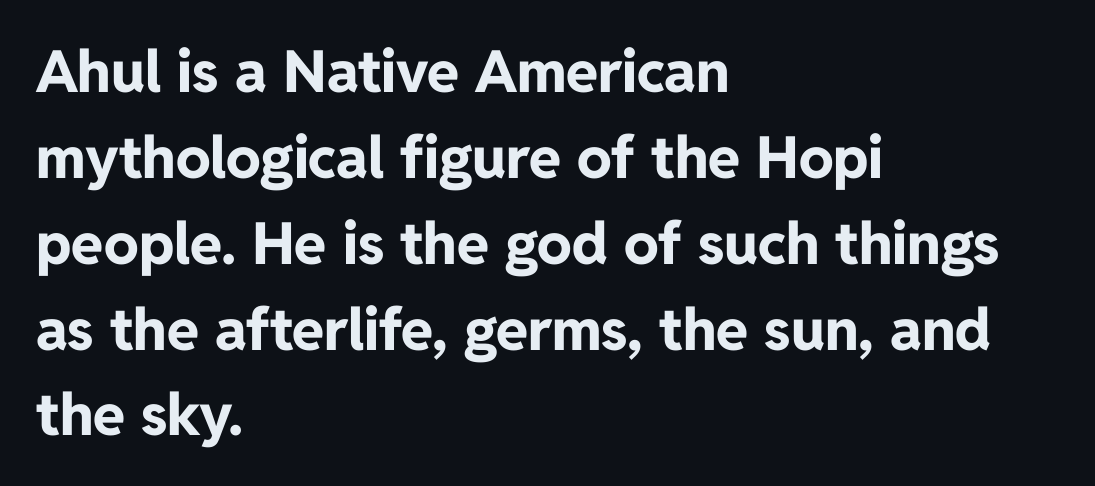
These lines are rendered in a variable-pitch font. The compositor pushed each line to the left boundary. You'd pick this weight for a headline — it's a proper bold. Compared with typical paragraphs, the rows here are spaced about the same. Italic? Not at all — the glyphs are vertical. A typesetter would call this zero additional tracking.
